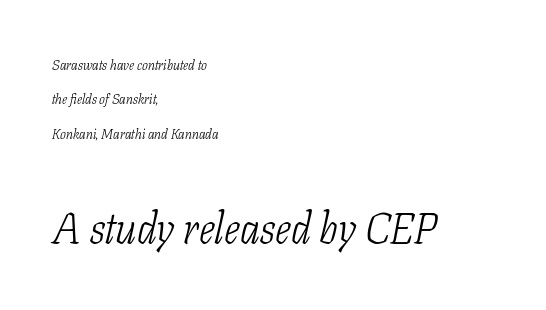
Q: Is the text bold? A: No.
Q: Is the text italic (slanted)? A: Yes, it leans right by about 11 degrees.
Q: Is the typeface a serif or a sans-serif typeface? A: Serif.
Q: Is the text underlined? A: No.
Q: How is the paragraph aligned? A: Left-aligned.
Q: Is the spacing between letters normal or unusually wide? A: Normal.
Q: Is the spacing between lines tight, normal or loose? A: Loose.
Q: Which block of text is set in a larger size, the first (top) or the second (bottom)? A: The second (bottom) one.
Q: Width (condensed, normal, or wide)? A: Condensed.
Q: Stroke contrast? A: Low.
Q: x-height? A: Medium.
Q: Monospaced? A: No.
